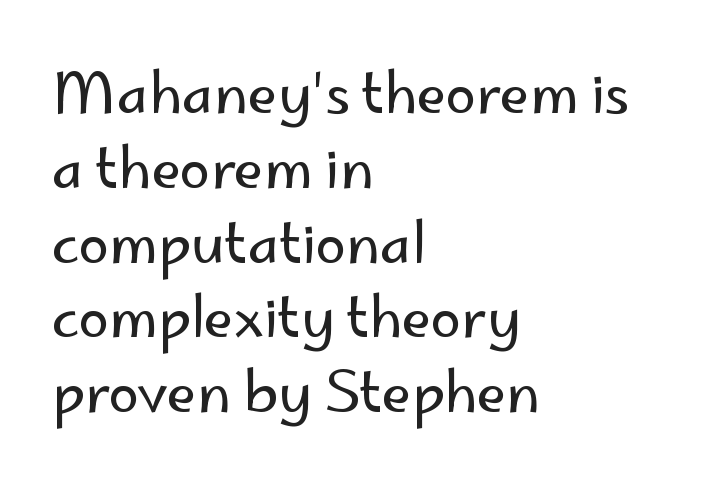
{"serif": "no", "italic": "no", "bold": "no", "weight": "regular", "width": "normal", "stroke_contrast": "low", "x_height": "small", "monospaced": "no", "underline": "no", "align": "left", "line_spacing": "normal", "line_spacing_ratio": 1.36, "letter_spacing": "normal", "letter_spacing_em": 0.0, "glyph_px": 55}
